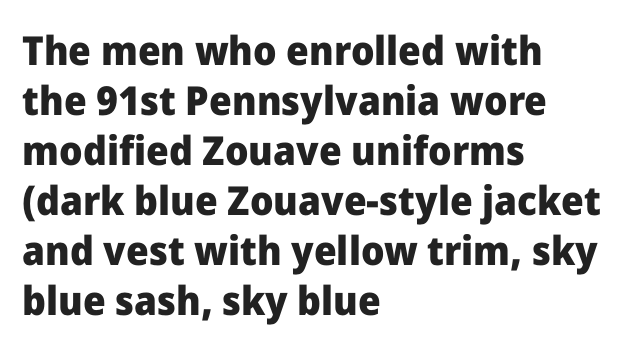
Heavy, bold letterforms. Reading down the block, your eye returns to a fixed left position each line. Between one letter and the next there's only the usual sliver of space. The vertical gap from one line to the next is medium.
